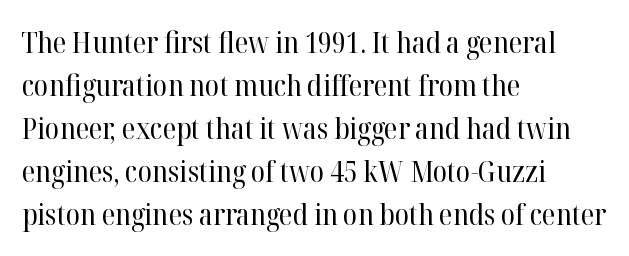
This is not heavy type; no bold has been used. A student would call this left alignment; a typographer would say flush left, rag right. Upright lettering throughout. A normal amount of white space separates one row of letters from the next.
